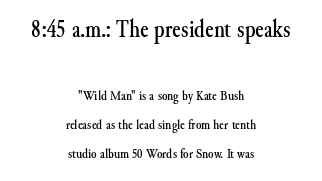
Baseline-to-baseline distance is far greater than the letter height. Glance below the letters and you will spot only blank space. The font's upright variant was chosen for this text. Does the bottom block carry the larger type? No, the top block does.
